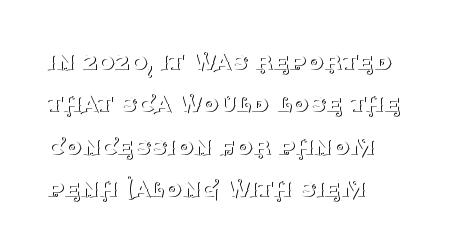
This sample uses an upright cut, with every glyph sitting square on the baseline. A normal amount of white space separates one row of letters from the next. Caption: multi-line text, flush left, ragged right. The characters are drawn with everyday or finer stroke widths. The face used here is rendered with its standard letterfit.
